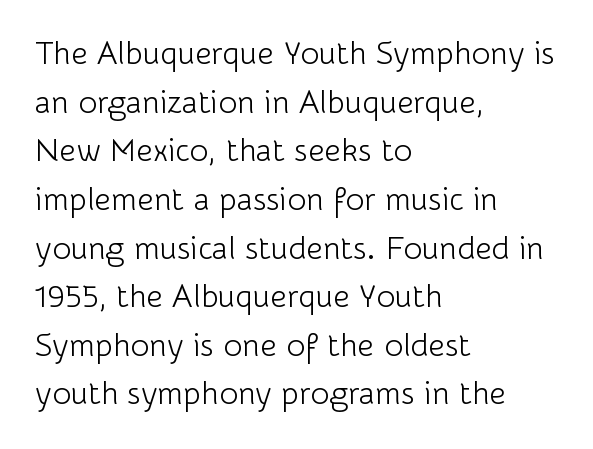
{"serif": "no", "italic": "no", "bold": "no", "weight": "light", "width": "normal", "stroke_contrast": "low", "x_height": "medium", "monospaced": "no", "underline": "no", "align": "left", "line_spacing": "normal", "line_spacing_ratio": 1.52, "letter_spacing": "normal", "letter_spacing_em": 0.0, "glyph_px": 32}
